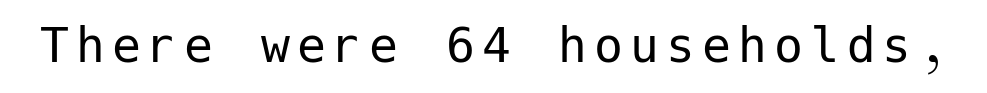
{"serif": "no", "italic": "no", "bold": "no", "weight": "regular", "width": "normal", "stroke_contrast": "low", "x_height": "medium", "underline": "no", "glyph_px": 58}
